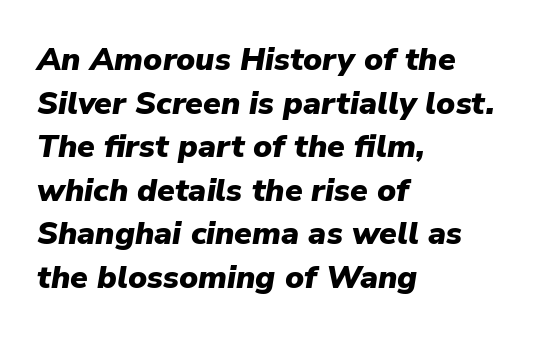
The image shows 32 px heavy type, italic (leaning right); set left-aligned, normal line spacing (1.36x), normal letter spacing, not underlined; low stroke contrast and a medium x-height.
